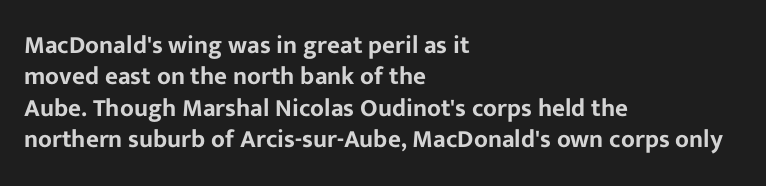
The image shows 25 px text type, upright; set left-aligned, normal line spacing (1.26x), normal letter spacing, not underlined.
